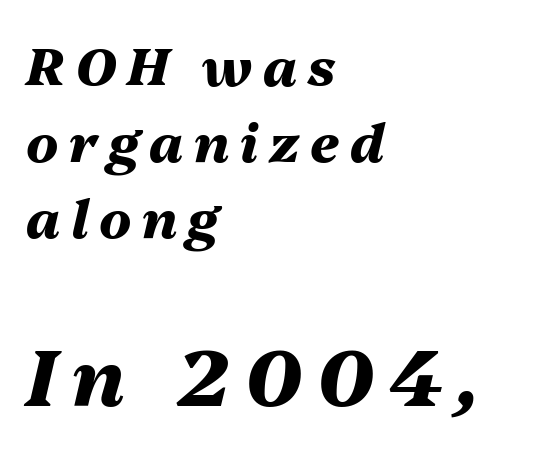
Q: Is the text bold? A: Yes.
Q: Is the text italic (slanted)? A: Yes, it leans right by about 13 degrees.
Q: Is the text underlined? A: No.
Q: How is the paragraph aligned? A: Left-aligned.
Q: Is the spacing between letters normal or unusually wide? A: Unusually wide.
Q: Is the spacing between lines tight, normal or loose? A: Normal.
Q: Which block of text is set in a larger size, the first (top) or the second (bottom)? A: The second (bottom) one.
Q: Width (condensed, normal, or wide)? A: Normal.
Q: Stroke contrast? A: Medium.
Q: x-height? A: Medium.
Q: Monospaced? A: No.
